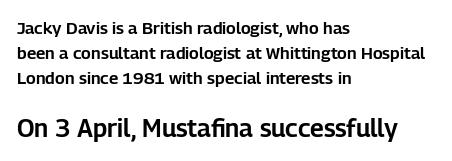
{"italic": "no", "underline": "no", "align": "left", "line_spacing": "normal", "line_spacing_ratio": 1.48, "letter_spacing": "normal", "letter_spacing_em": 0.0, "larger_block": "second", "size_ratio": 1.47, "glyph_px": 25}
